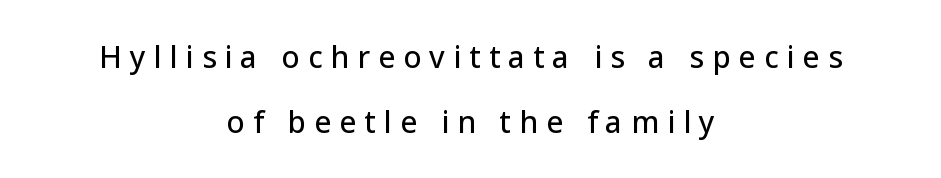
The passage is arranged like a title page — every line centered. Notice how the stems are strictly vertical — no italics here. A typesetter would call this proportional, since set widths differ per character. These lines are composed in type without serifs.
